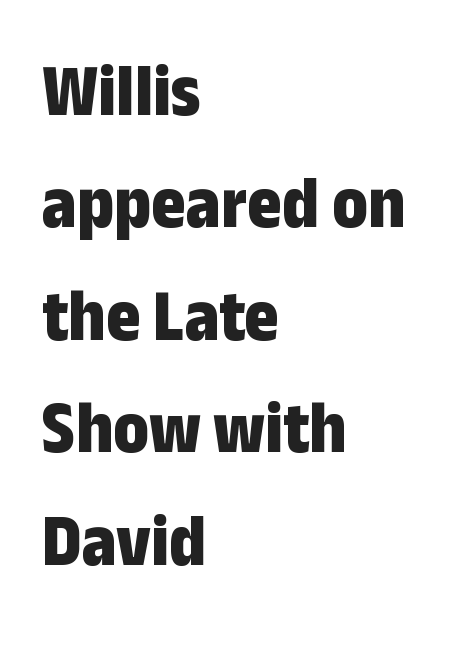
The image shows 74 px bold, condensed sans-serif type, upright; set left-aligned, normal line spacing (1.52x), normal letter spacing, not underlined; low stroke contrast and a medium x-height.
